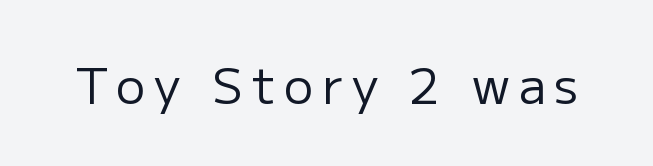
{"serif": "no", "italic": "no", "bold": "no", "weight": "regular", "width": "normal", "stroke_contrast": "low", "x_height": "medium", "monospaced": "no", "underline": "no", "glyph_px": 49}
